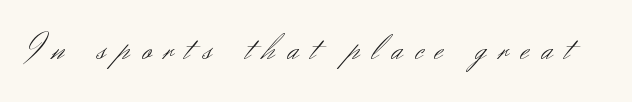
{"serif": "no", "bold": "no", "weight": "light", "width": "normal", "stroke_contrast": "medium", "x_height": "small", "monospaced": "no", "underline": "no", "letter_spacing": "wide", "letter_spacing_em": 0.35, "glyph_px": 36}
